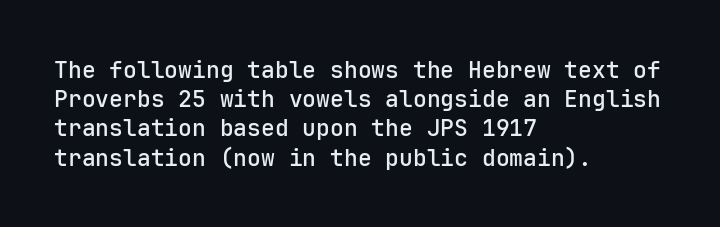
Every row of glyphs begins at an identical x-position on the left. Quick note: not italic, upright. A typesetter would call this zero additional tracking. Check under the words: just untouched page.
